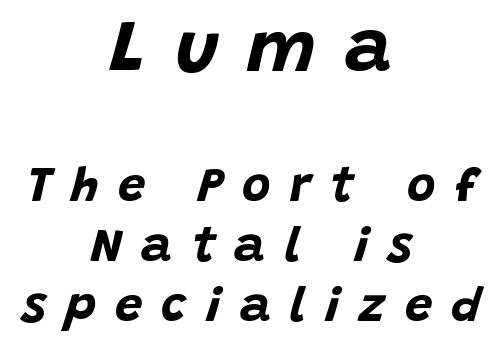
Q: Is the text bold? A: Yes.
Q: Is the text italic (slanted)? A: Yes, it leans right by about 15 degrees.
Q: Is the text underlined? A: No.
Q: How is the paragraph aligned? A: Centered.
Q: Is the spacing between letters normal or unusually wide? A: Unusually wide.
Q: Which block of text is set in a larger size, the first (top) or the second (bottom)? A: The first (top) one.
Q: Width (condensed, normal, or wide)? A: Normal.
Q: Stroke contrast? A: Low.
Q: x-height? A: Large.
Q: Monospaced? A: No.
